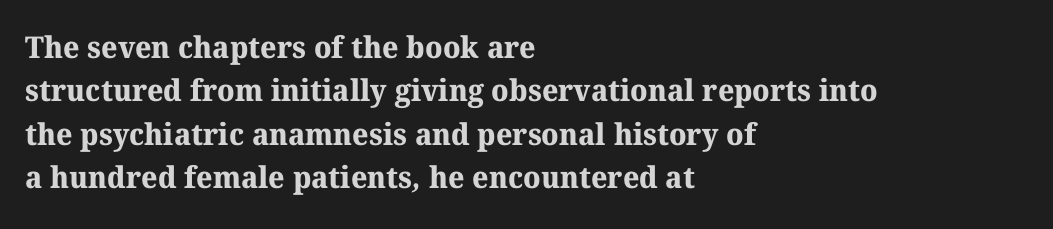
{"serif": "yes", "bold": "yes", "weight": "bold", "width": "normal", "stroke_contrast": "medium", "x_height": "medium", "monospaced": "no", "underline": "no", "align": "left", "line_spacing": "normal", "line_spacing_ratio": 1.45, "letter_spacing": "normal", "letter_spacing_em": 0.0, "glyph_px": 30}
